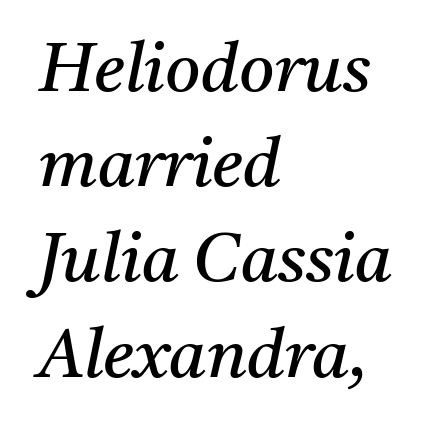
Q: Is the text bold? A: No.
Q: Is the text italic (slanted)? A: Yes, it leans right by about 11 degrees.
Q: Is the typeface a serif or a sans-serif typeface? A: Serif.
Q: Is the text underlined? A: No.
Q: How is the paragraph aligned? A: Left-aligned.
Q: Is the spacing between letters normal or unusually wide? A: Normal.
Q: Is the spacing between lines tight, normal or loose? A: Normal.
Q: Width (condensed, normal, or wide)? A: Normal.
Q: Stroke contrast? A: Medium.
Q: x-height? A: Medium.
Q: Monospaced? A: No.
